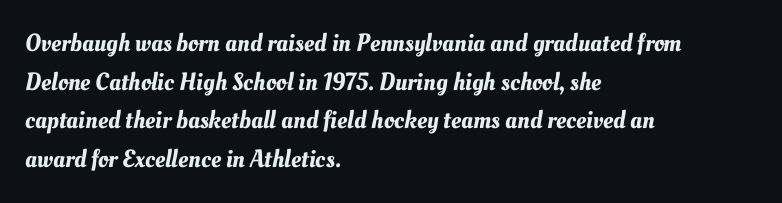
{"underline": "no", "align": "left", "line_spacing": "normal", "line_spacing_ratio": 1.55, "letter_spacing": "normal", "letter_spacing_em": 0.0, "glyph_px": 25}
